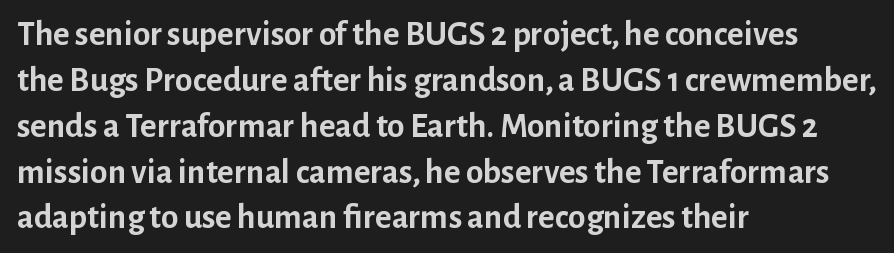
These lines sit exactly where default settings would place them. The passage shown has conventional tracking throughout. These lines carry a lot of weight — the face is fully bold. The text was rendered using a sans face with plain stroke endings.
